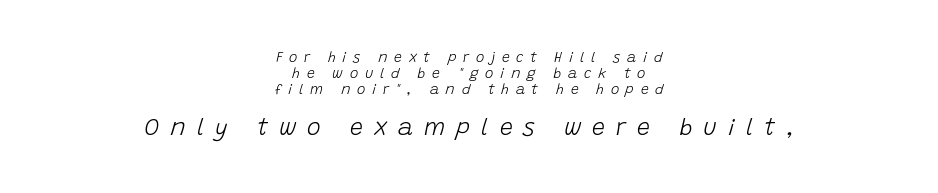
The rendering enlarges the type as you move from the upper chunk to the lower. The face looks like a standard text weight, possibly lighter. The zone under the glyphs is completely vacant. Honestly, the letter spacing is so wide it's the main thing you notice. Does the leading feel generous? Not at all — it's pinched. The glyphs look as if they've been sheared to an angle.
